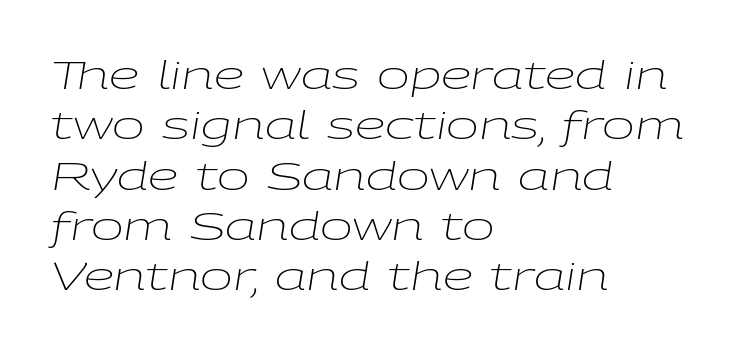
The image shows 39 px light, wide type, italic (leaning right); set left-aligned, normal line spacing (1.29x), normal letter spacing, not underlined; low stroke contrast and a medium x-height.
